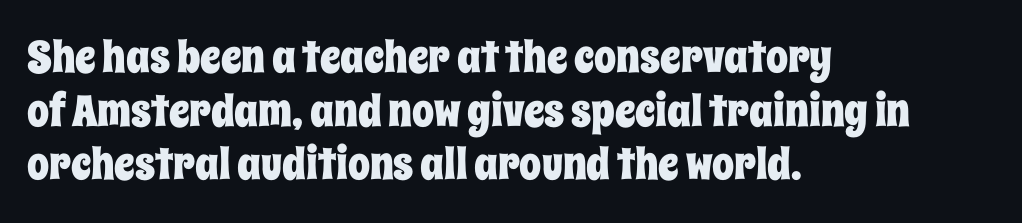
Descenders hang freely into open space. This is roman type, the default non-slanted kind. Does extra space separate the letters? No, they use regular spacing. Varying glyph widths throughout — classic text-font behaviour.
